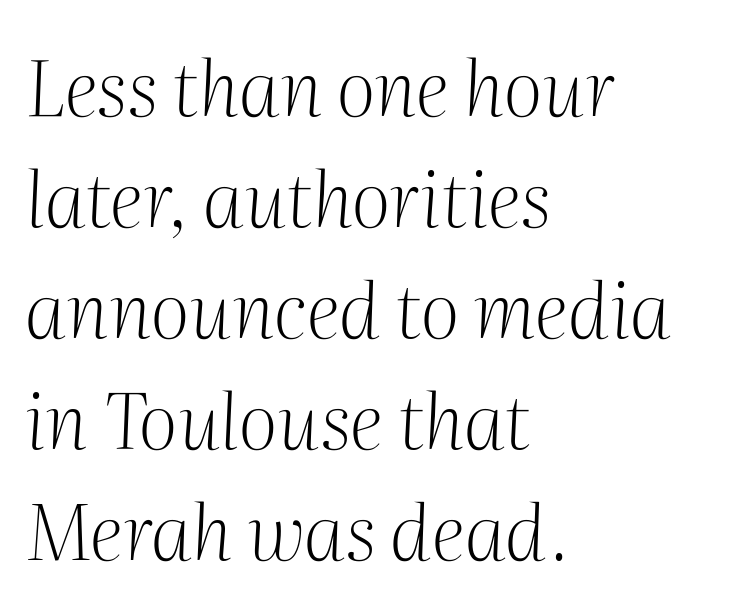
Q: Is the text bold? A: No.
Q: Is the text italic (slanted)? A: Yes, it leans right by about 2 degrees.
Q: Is the typeface a serif or a sans-serif typeface? A: Serif.
Q: Is the text underlined? A: No.
Q: How is the paragraph aligned? A: Left-aligned.
Q: Is the spacing between letters normal or unusually wide? A: Normal.
Q: Is the spacing between lines tight, normal or loose? A: Normal.
Q: Width (condensed, normal, or wide)? A: Normal.
Q: Stroke contrast? A: Medium.
Q: x-height? A: Medium.
Q: Monospaced? A: No.
